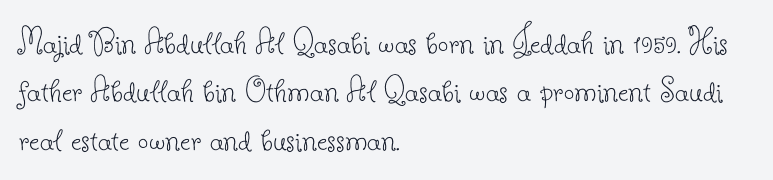
Q: Is the text bold? A: No.
Q: Is the text italic (slanted)? A: No, it is upright.
Q: Is the typeface a serif or a sans-serif typeface? A: Serif.
Q: Is the text underlined? A: No.
Q: How is the paragraph aligned? A: Left-aligned.
Q: Is the spacing between letters normal or unusually wide? A: Normal.
Q: Is the spacing between lines tight, normal or loose? A: Normal.
Q: Width (condensed, normal, or wide)? A: Normal.
Q: Stroke contrast? A: Low.
Q: x-height? A: Small.
Q: Monospaced? A: No.
